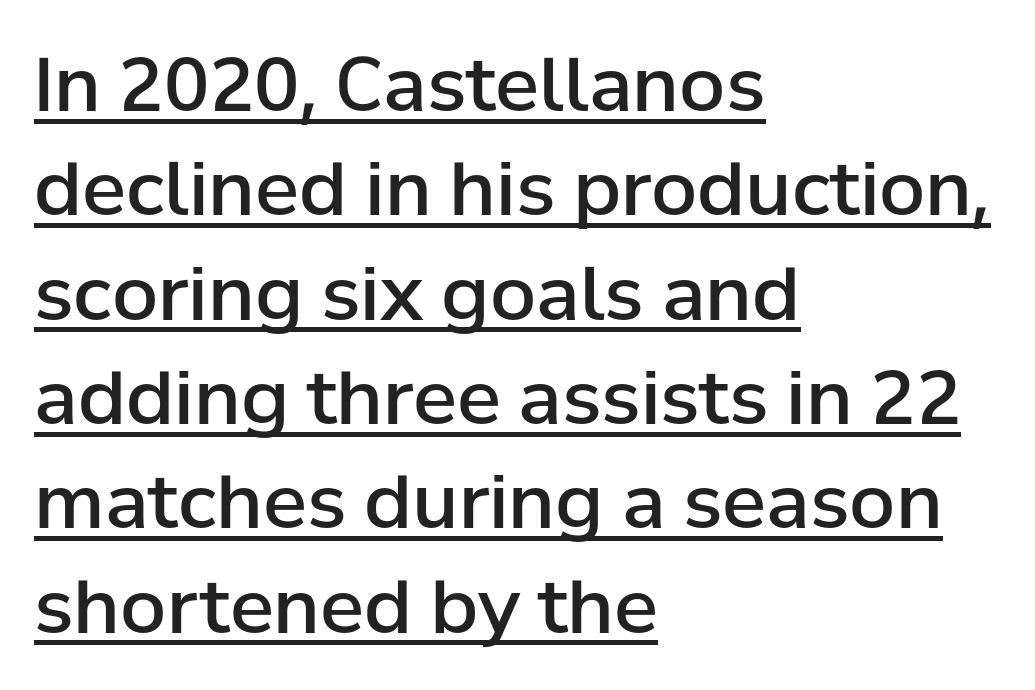
The glyphs are accompanied by a horizontal stroke just below them. This is the regular roman posture of the typeface. This is moderately heavy type, rendered in semibold. Serifs: no, the terminals of the letterforms are clean. A typesetter would call this proportional, since set widths differ per character. Notice how the passage keeps a crisp vertical edge on the left only.
